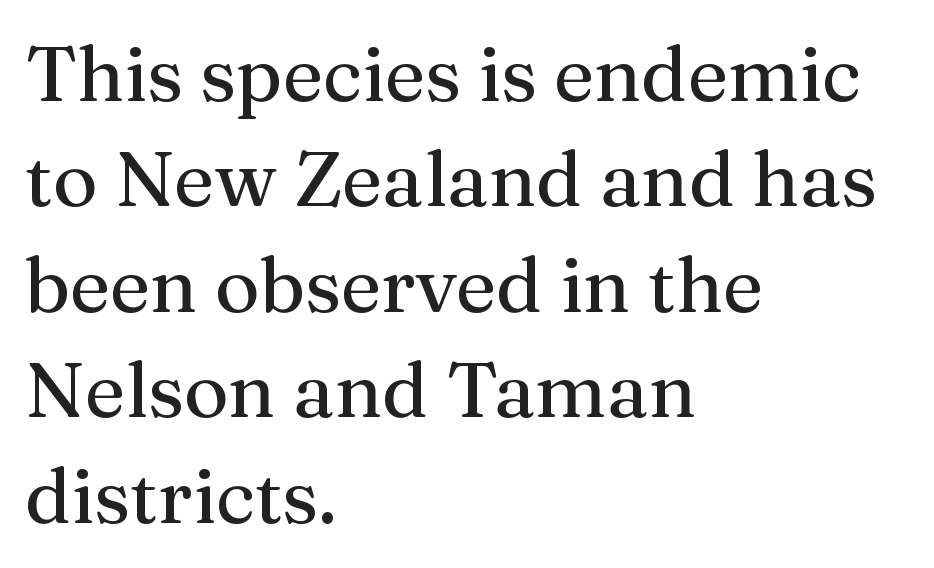
The image shows 77 px serif type, upright; set left-aligned, normal line spacing (1.37x), normal letter spacing, not underlined; medium stroke contrast and a medium x-height.
